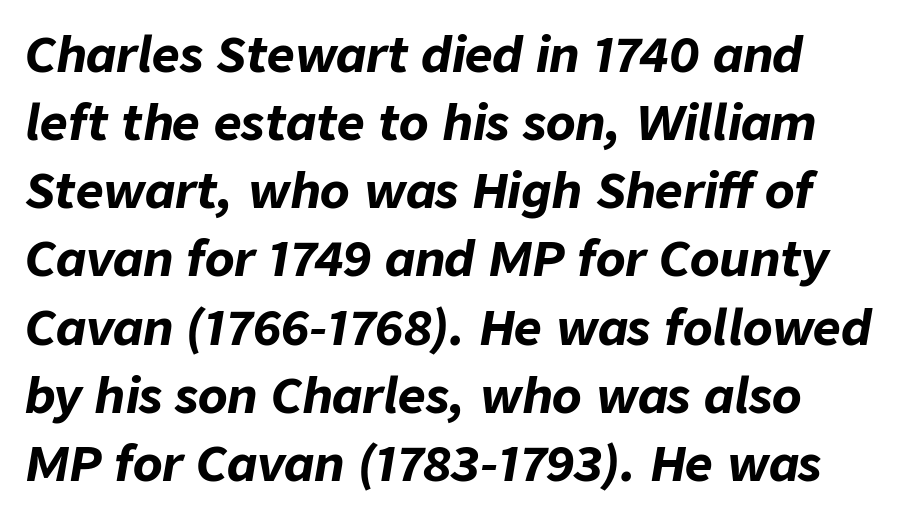
Is this a fixed-width face? No — the glyphs have proportional, varying widths. The typography opts for an oblique posture over an upright one. Summary of vertical rhythm: regular, with standard interline spacing. These lines keep a tight, regular rhythm from letter to letter. Descender tails drop into unmarked territory.
